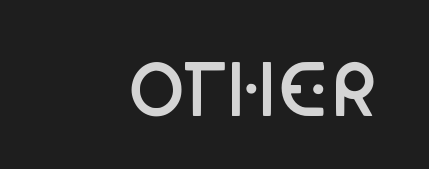
Serifs: no, the terminals of the letterforms are clean. Heft: intermediate — a semibold. The letters stand upright; this is a roman face. Here the designer chose a conventional face with non-uniform glyph widths. The line texture is even and compact thanks to regular tracking. Type without underlining.
